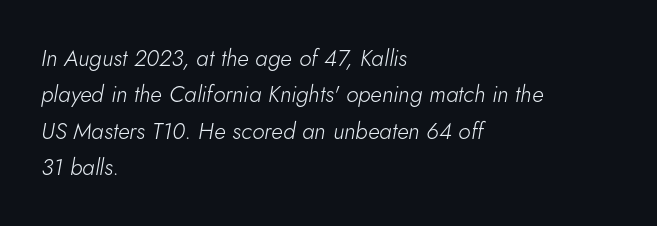
Weight: not bold — regular or lighter. Baseline-to-baseline distance is the conventional proportion of letter height. The axis of the letterforms is tilted away from vertical. Which margin do the lines hug? The left one — the right edge is uneven. Any mark beneath the type? The region is blank.
